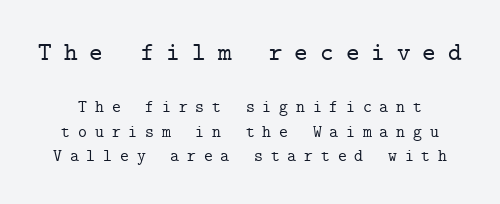
{"italic": "no", "underline": "no", "line_spacing": "normal", "line_spacing_ratio": 1.46, "letter_spacing": "wide", "letter_spacing_em": 0.46, "larger_block": "first", "size_ratio": 1.53, "glyph_px": 26}
